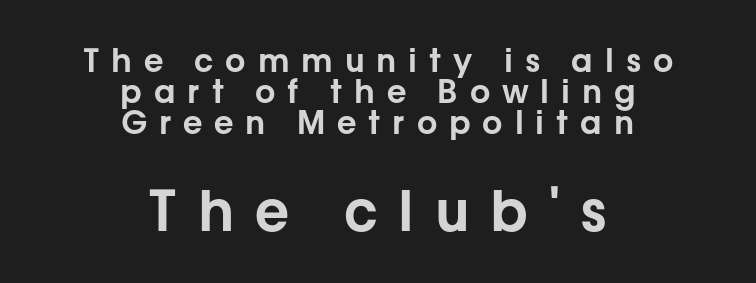
{"serif": "no", "italic": "no", "width": "normal", "stroke_contrast": "low", "x_height": "medium", "monospaced": "no", "underline": "no", "align": "center", "line_spacing": "tight", "line_spacing_ratio": 0.97, "letter_spacing": "wide", "letter_spacing_em": 0.37, "larger_block": "second", "size_ratio": 1.75, "glyph_px": 56}
